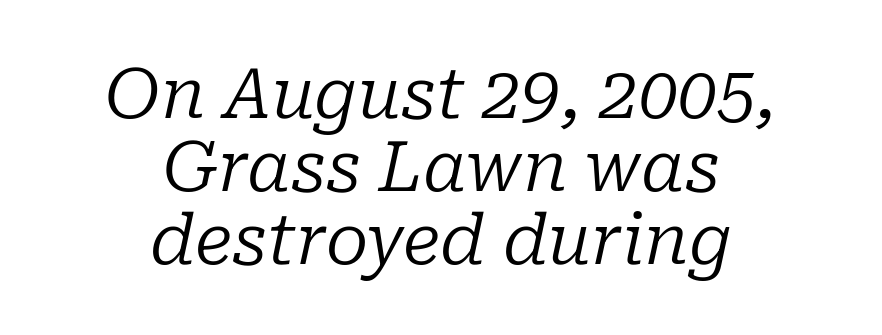
The image shows 70 px regular-weight serif type, italic (leaning right); set centered, tight line spacing (1.04x), normal letter spacing, not underlined; low stroke contrast and a medium x-height.
